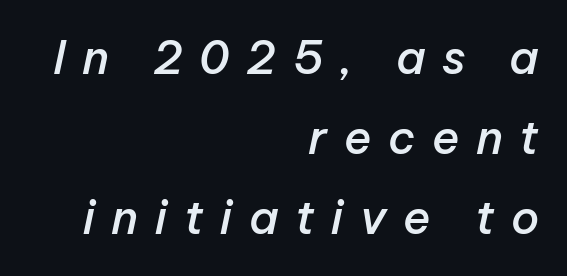
{"italic": "yes", "lean": "right", "slant_degrees": 12, "bold": "semi", "weight": "semibold", "width": "normal", "stroke_contrast": "low", "x_height": "medium", "monospaced": "no", "underline": "no", "align": "right", "line_spacing_ratio": 1.74, "letter_spacing": "wide", "letter_spacing_em": 0.36, "glyph_px": 46}
